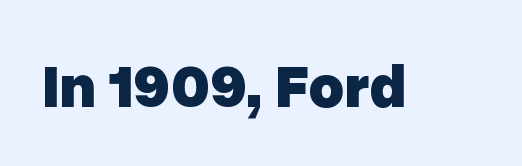
Does the weight exceed regular? Yes, all the way to bold. The passage shown is typed in a proportional face where columns would drift. Type style note: lacks serifs. Between one letter and the next there's only the usual sliver of space. The baseline area is clear. Italic? Not at all — the glyphs are vertical.
